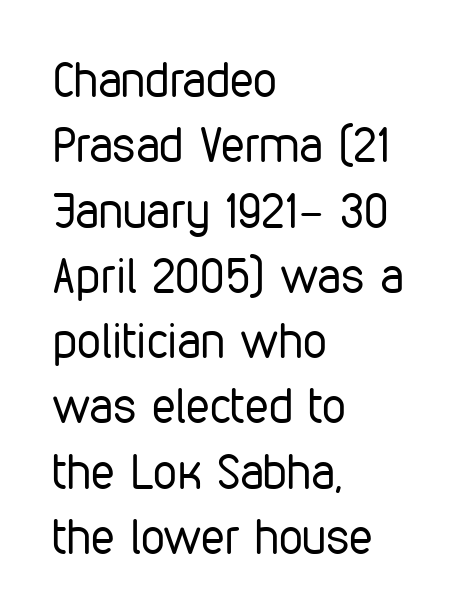
Looks like regular typesetting: each glyph gets only the width it needs. Tracking here is standard; glyphs follow each other at the usual distance. This sample is left-justified, so line endings fall wherever the words run out. Heft: none added — not bold. The face used here is a sans, in the tradition of grotesques and geometrics.
